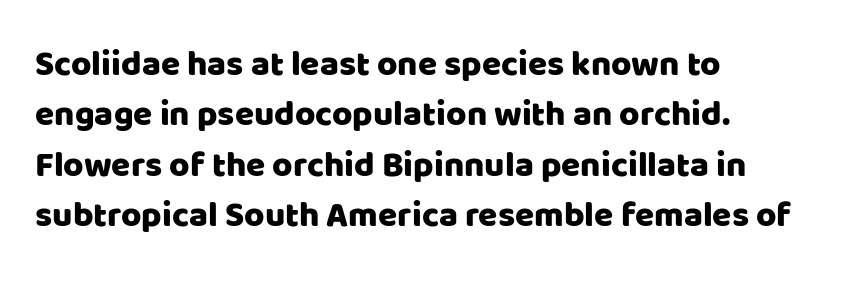
The image shows 35 px sans-serif type, upright; set left-aligned, normal line spacing (1.44x), normal letter spacing, not underlined; low stroke contrast and a large x-height.
